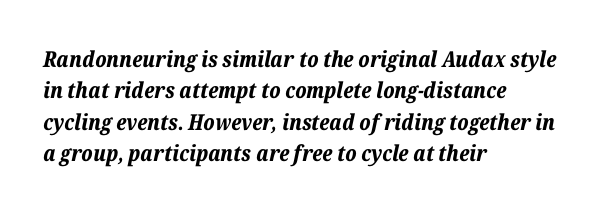
Q: Is the text bold? A: Yes.
Q: Is the text italic (slanted)? A: Yes, it leans right by about 12 degrees.
Q: Is the text underlined? A: No.
Q: How is the paragraph aligned? A: Left-aligned.
Q: Is the spacing between letters normal or unusually wide? A: Normal.
Q: Is the spacing between lines tight, normal or loose? A: Normal.
